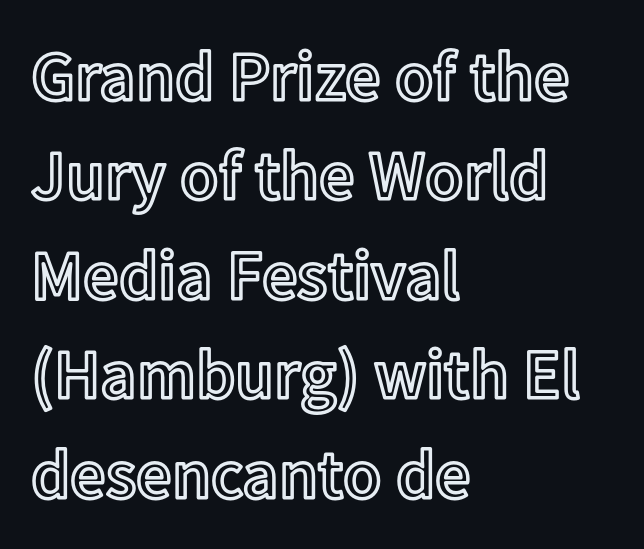
The image shows 70 px text type, upright; set left-aligned, normal line spacing (1.42x), normal letter spacing, not underlined; a medium x-height.
